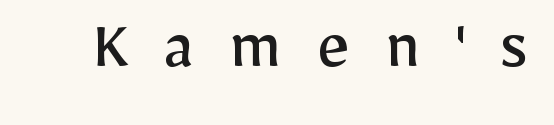
{"serif": "no", "italic": "no", "bold": "no", "weight": "regular", "width": "normal", "stroke_contrast": "low", "x_height": "medium", "monospaced": "no", "underline": "no", "letter_spacing": "wide", "letter_spacing_em": 0.47, "glyph_px": 72}
